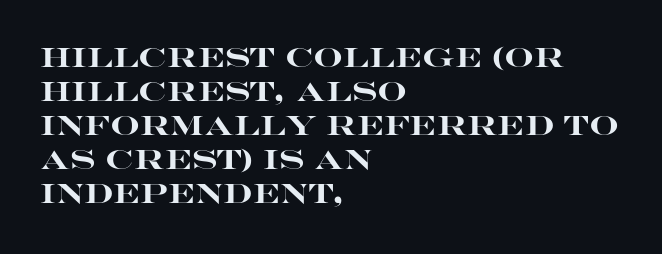
{"italic": "no", "bold": "yes", "underline": "no", "align": "left", "line_spacing": "normal", "line_spacing_ratio": 1.31, "letter_spacing": "normal", "letter_spacing_em": 0.0, "glyph_px": 26}
